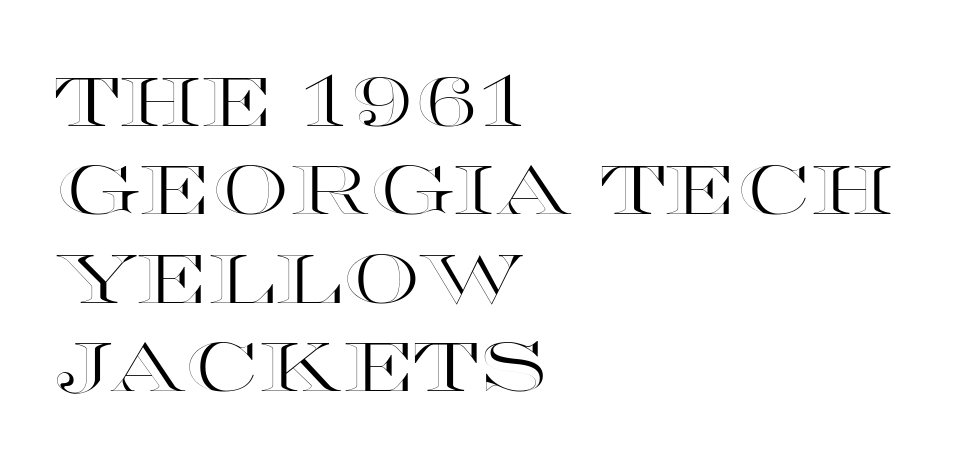
In terms of leading, this rendering sits right in the middle. Inter-character spacing is left at the font's built-in metrics. The rendering uses natural spacing where letterforms have individual widths. Alignment: flush left. Nope, not italic — everything's standing straight. Glance below the letters and you will spot only blank space.
